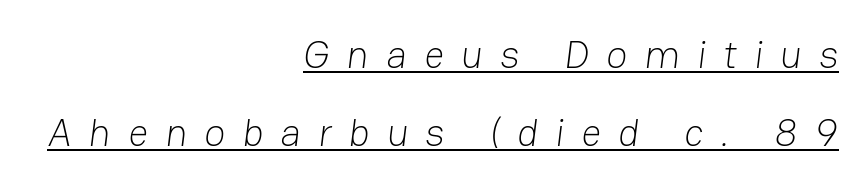
Q: Is the text bold? A: No.
Q: Is the typeface a serif or a sans-serif typeface? A: Sans-serif.
Q: Is the text underlined? A: Yes.
Q: How is the paragraph aligned? A: Right-aligned.
Q: Is the spacing between letters normal or unusually wide? A: Unusually wide.
Q: Is the spacing between lines tight, normal or loose? A: Loose.
Q: Width (condensed, normal, or wide)? A: Normal.
Q: Stroke contrast? A: Low.
Q: x-height? A: Medium.
Q: Monospaced? A: No.
